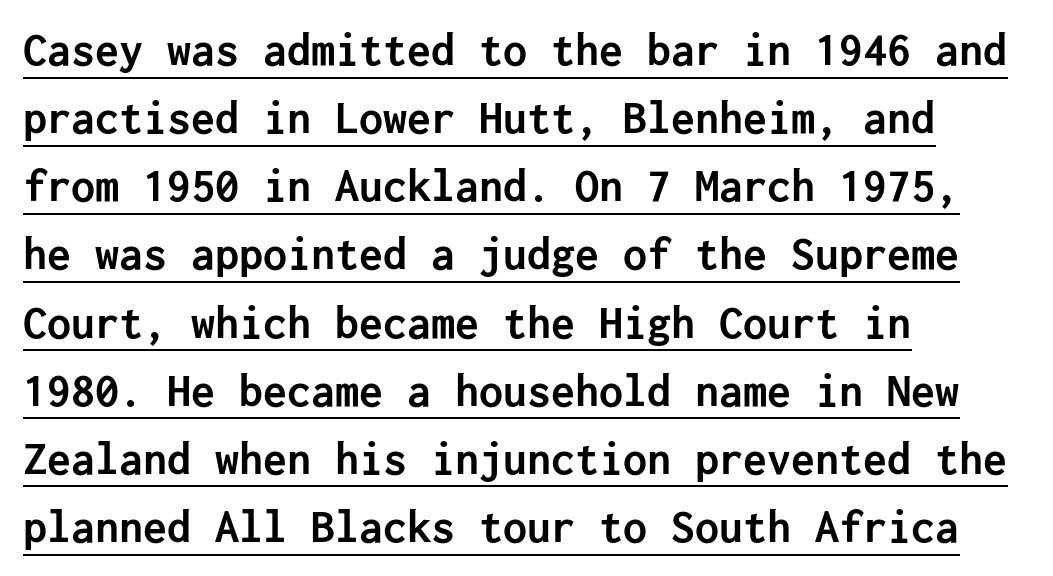
Q: Is the text bold? A: Yes.
Q: Is the text italic (slanted)? A: No, it is upright.
Q: Is the typeface a serif or a sans-serif typeface? A: Sans-serif.
Q: Is the text underlined? A: Yes.
Q: How is the paragraph aligned? A: Left-aligned.
Q: Is the spacing between letters normal or unusually wide? A: Normal.
Q: Is the spacing between lines tight, normal or loose? A: Normal.
Q: Width (condensed, normal, or wide)? A: Normal.
Q: Stroke contrast? A: Low.
Q: x-height? A: Medium.
